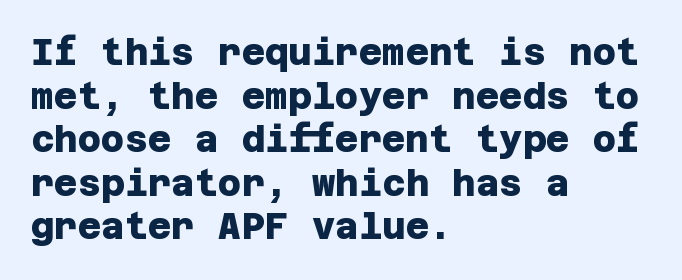
Q: Is the text bold? A: Yes.
Q: Is the typeface a serif or a sans-serif typeface? A: Sans-serif.
Q: Is the text underlined? A: No.
Q: How is the paragraph aligned? A: Left-aligned.
Q: Is the spacing between letters normal or unusually wide? A: Normal.
Q: Width (condensed, normal, or wide)? A: Normal.
Q: Stroke contrast? A: Low.
Q: x-height? A: Large.
